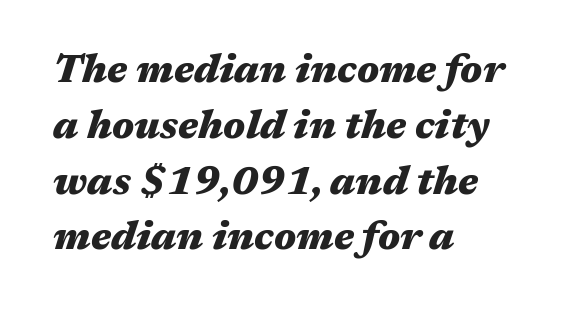
The image shows 39 px heavy, wide type, italic (leaning right); set left-aligned, normal line spacing (1.43x), normal letter spacing, not underlined; medium stroke contrast and a medium x-height.
